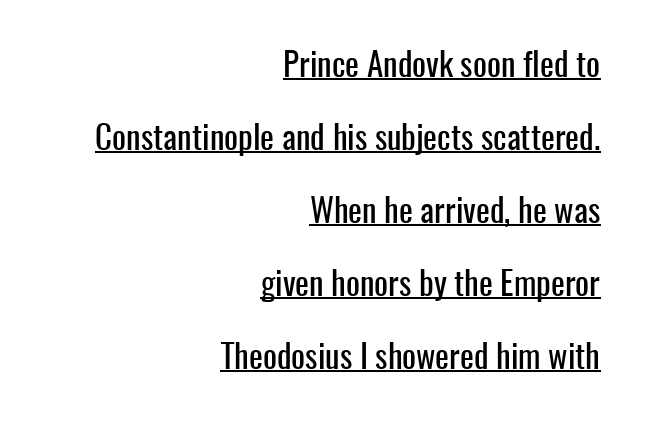
Q: Is the text italic (slanted)? A: No, it is upright.
Q: Is the typeface a serif or a sans-serif typeface? A: Sans-serif.
Q: Is the text underlined? A: Yes.
Q: How is the paragraph aligned? A: Right-aligned.
Q: Is the spacing between letters normal or unusually wide? A: Normal.
Q: Is the spacing between lines tight, normal or loose? A: Loose.
Q: Width (condensed, normal, or wide)? A: Condensed.
Q: Stroke contrast? A: Low.
Q: x-height? A: Medium.
Q: Monospaced? A: No.
